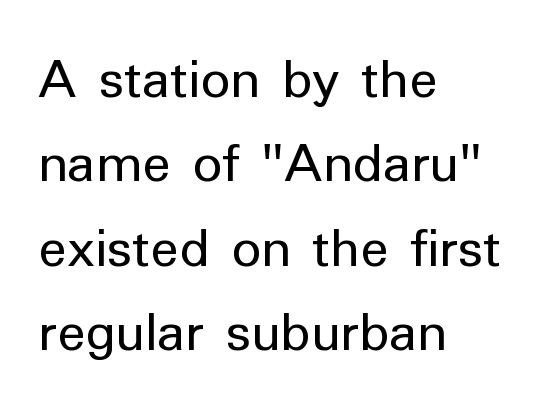
{"serif": "no", "italic": "no", "bold": "no", "weight": "regular", "width": "normal", "stroke_contrast": "low", "x_height": "medium", "monospaced": "no", "underline": "no", "align": "left", "line_spacing": "normal", "line_spacing_ratio": 1.43, "letter_spacing": "normal", "letter_spacing_em": 0.0, "glyph_px": 59}
